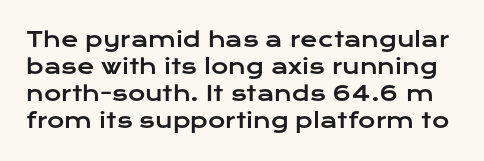
The image shows 21 px text type, upright; set normal line spacing (1.29x), normal letter spacing, not underlined.
